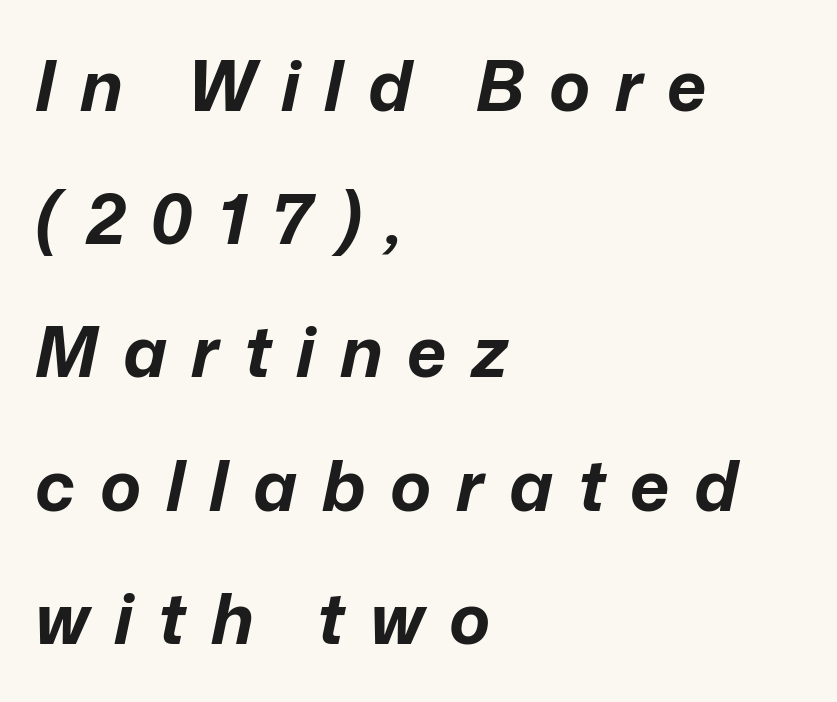
{"italic": "yes", "lean": "right", "slant_degrees": 12, "bold": "yes", "weight": "bold", "width": "normal", "stroke_contrast": "low", "x_height": "medium", "monospaced": "no", "underline": "no", "align": "left", "line_spacing": "loose", "line_spacing_ratio": 1.93, "letter_spacing": "wide", "letter_spacing_em": 0.36, "glyph_px": 69}
